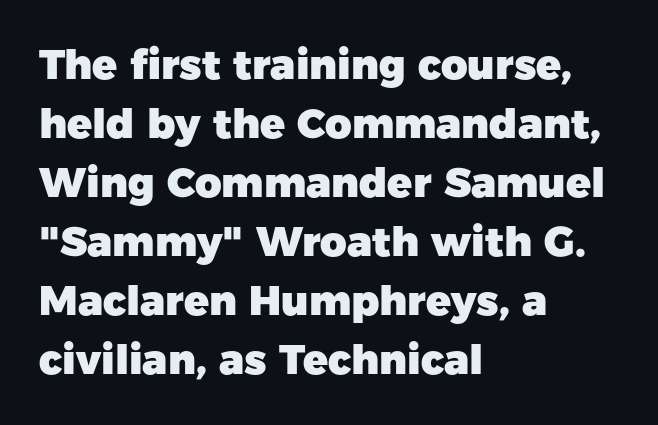
The image shows 41 px heavy sans-serif type, upright; set left-aligned, normal line spacing (1.44x), normal letter spacing, not underlined; low stroke contrast and a medium x-height.
